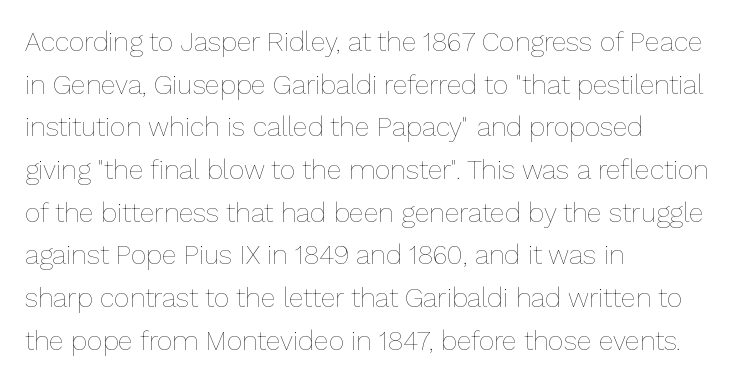
The ragged edge is on the right, which tells us the setting is flush left. Vertical strokes here are truly vertical. Heaviness? Minimal to ordinary, like unemphasized prose. Lines of text with bare space underneath.
